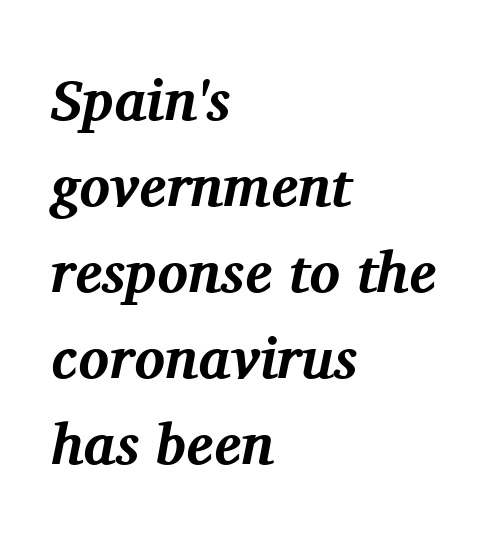
{"serif": "yes", "italic": "yes", "lean": "right", "slant_degrees": 11, "bold": "yes", "weight": "bold", "width": "normal", "stroke_contrast": "medium", "x_height": "medium", "monospaced": "no", "underline": "no", "align": "left", "line_spacing": "normal", "line_spacing_ratio": 1.51, "letter_spacing": "normal", "letter_spacing_em": 0.0, "glyph_px": 57}
